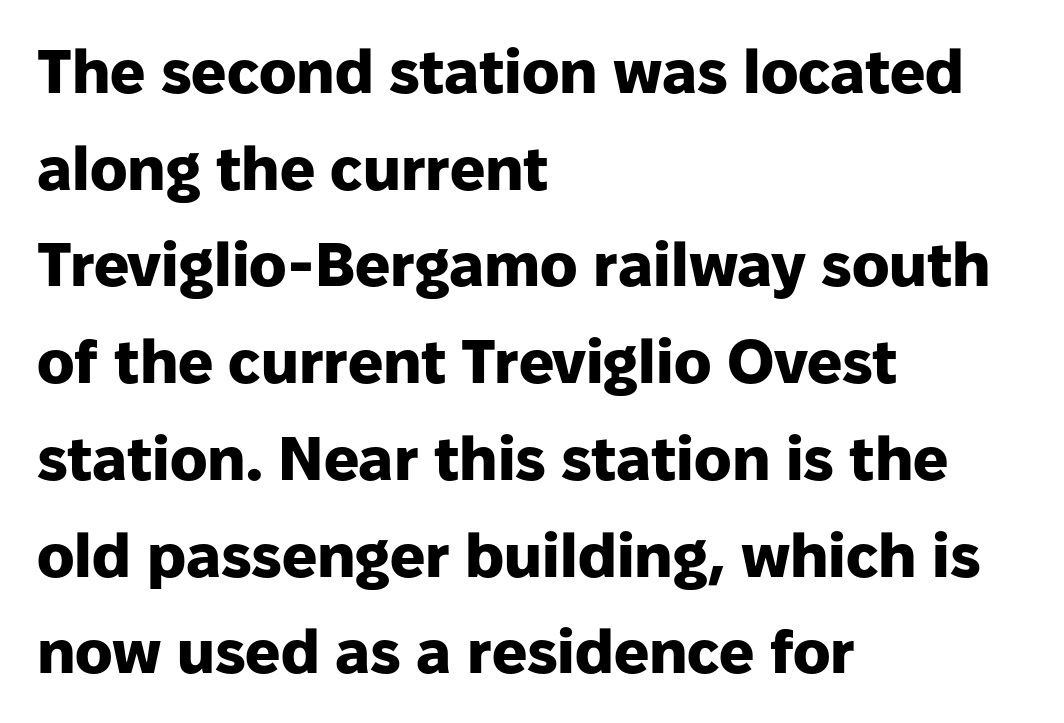
How are the letters spaced? Ordinarily, with no added tracking. The gap between lines stays unmarked. Stroke terminals: plain, sans-serif. Interline gaps are of average width in this sample. Is the block centered? No — it sits flush against the left margin. You can tell it's not italic because the verticals are truly vertical.
